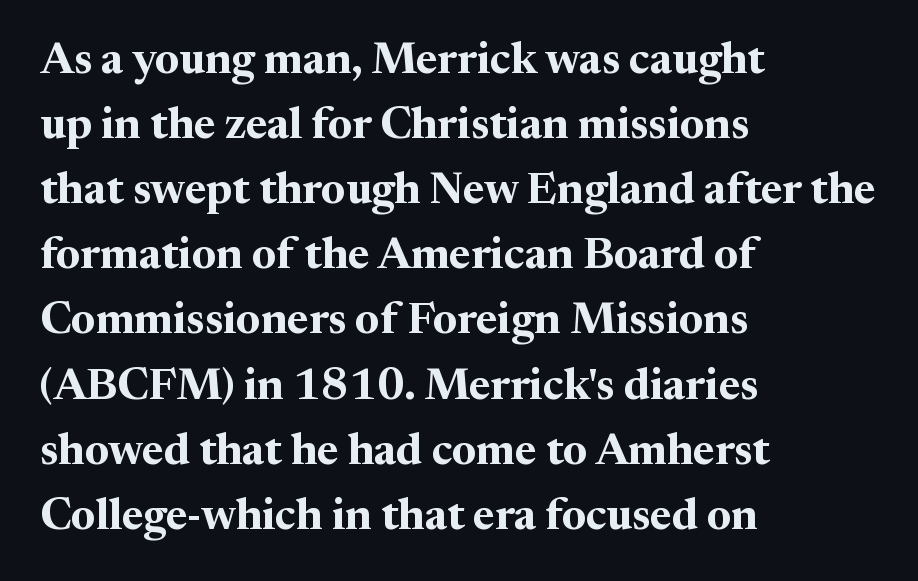
The image shows 44 px bold serif type, upright; set left-aligned, normal line spacing (1.48x), normal letter spacing, not underlined; medium stroke contrast and a medium x-height.
